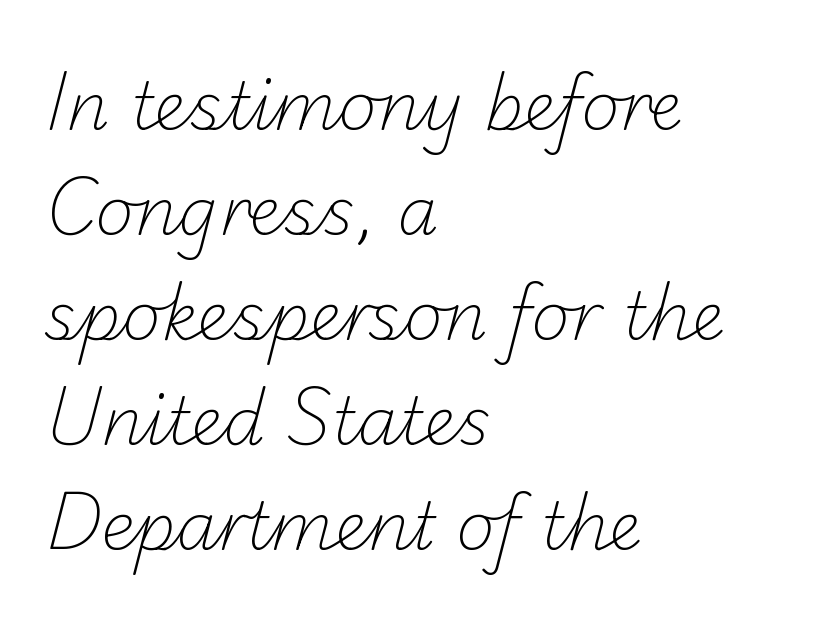
In terms of letterform style, serifs are entirely absent. The letters advance in unequal steps, a hallmark of proportional type. This rendering features lettering with no underline. Normally led — the rows are evenly, conventionally spaced.
